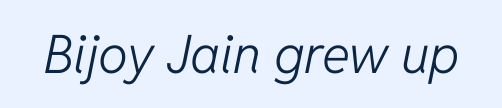
Q: Is the text bold? A: No.
Q: Is the text italic (slanted)? A: Yes, it leans right by about 11 degrees.
Q: Is the text underlined? A: No.
Q: Is the spacing between letters normal or unusually wide? A: Normal.
Q: Width (condensed, normal, or wide)? A: Normal.
Q: Stroke contrast? A: Low.
Q: x-height? A: Medium.
Q: Monospaced? A: No.
